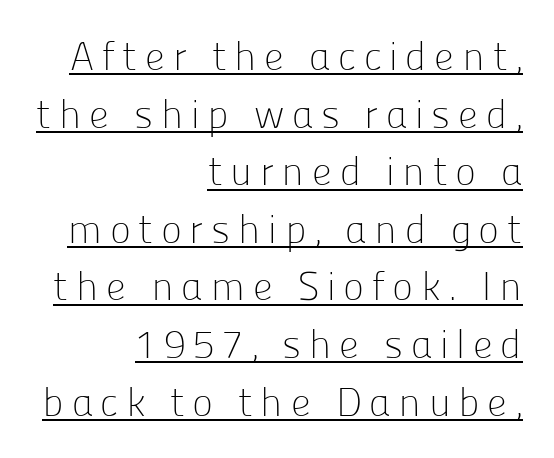
Q: Is the text bold? A: No.
Q: Is the text italic (slanted)? A: No, it is upright.
Q: Is the typeface a serif or a sans-serif typeface? A: Sans-serif.
Q: Is the text underlined? A: Yes.
Q: How is the paragraph aligned? A: Right-aligned.
Q: Is the spacing between lines tight, normal or loose? A: Normal.
Q: Width (condensed, normal, or wide)? A: Normal.
Q: Stroke contrast? A: Low.
Q: x-height? A: Medium.
Q: Monospaced? A: No.
